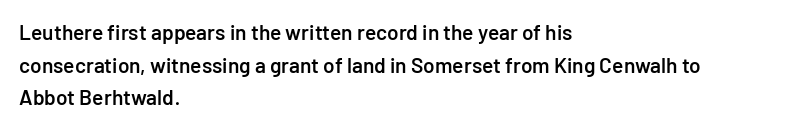
The image shows 21 px text type, upright; set left-aligned, normal line spacing (1.55x), normal letter spacing, not underlined.
